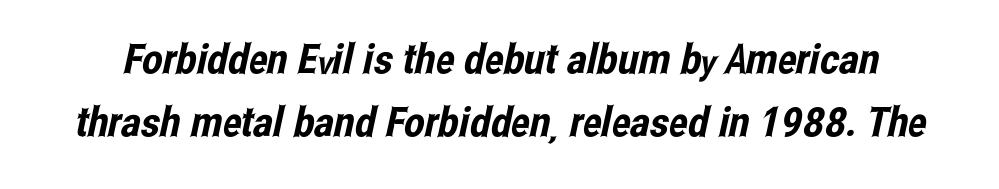
Q: Is the typeface a serif or a sans-serif typeface? A: Sans-serif.
Q: Is the text underlined? A: No.
Q: Is the spacing between letters normal or unusually wide? A: Normal.
Q: Is the spacing between lines tight, normal or loose? A: Normal.
Q: Width (condensed, normal, or wide)? A: Condensed.
Q: Stroke contrast? A: Low.
Q: x-height? A: Medium.
Q: Monospaced? A: No.
